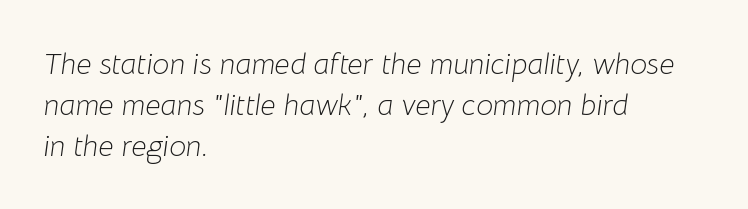
The image shows 30 px light type, italic (leaning right); set left-aligned, normal line spacing (1.36x), normal letter spacing, not underlined; low stroke contrast and a medium x-height.
